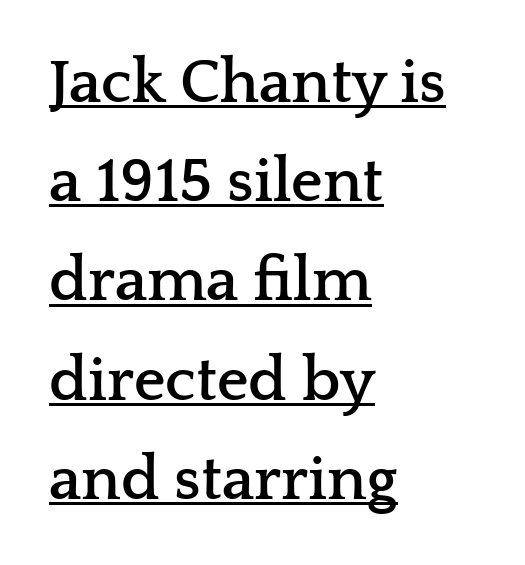
Q: Is the text bold? A: Yes.
Q: Is the text italic (slanted)? A: No, it is upright.
Q: Is the typeface a serif or a sans-serif typeface? A: Serif.
Q: Is the text underlined? A: Yes.
Q: How is the paragraph aligned? A: Left-aligned.
Q: Is the spacing between letters normal or unusually wide? A: Normal.
Q: Is the spacing between lines tight, normal or loose? A: Normal.
Q: Width (condensed, normal, or wide)? A: Wide.
Q: Stroke contrast? A: Low.
Q: x-height? A: Medium.
Q: Monospaced? A: No.
